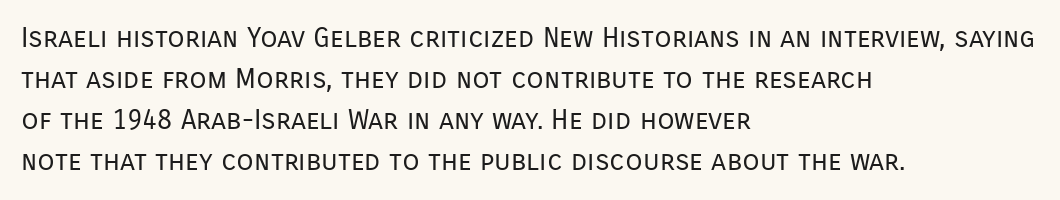
Q: Is the text bold? A: No.
Q: Is the text italic (slanted)? A: No, it is upright.
Q: Is the typeface a serif or a sans-serif typeface? A: Sans-serif.
Q: Is the text underlined? A: No.
Q: How is the paragraph aligned? A: Left-aligned.
Q: Is the spacing between letters normal or unusually wide? A: Normal.
Q: Is the spacing between lines tight, normal or loose? A: Normal.
Q: Width (condensed, normal, or wide)? A: Normal.
Q: Stroke contrast? A: Low.
Q: x-height? A: Medium.
Q: Monospaced? A: No.
